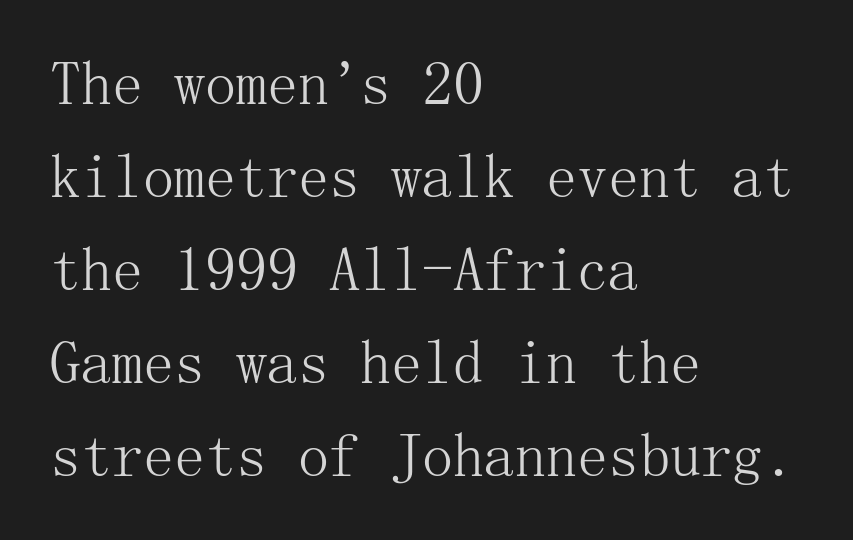
The image shows 62 px light serif type, upright; set left-aligned, normal line spacing (1.5x), normal letter spacing, not underlined; medium stroke contrast and a medium x-height.
